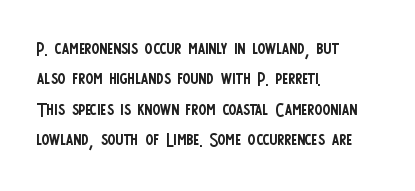
Q: Is the text bold? A: No.
Q: Is the text italic (slanted)? A: No, it is upright.
Q: Is the text underlined? A: No.
Q: How is the paragraph aligned? A: Left-aligned.
Q: Is the spacing between letters normal or unusually wide? A: Normal.
Q: Is the spacing between lines tight, normal or loose? A: Normal.
